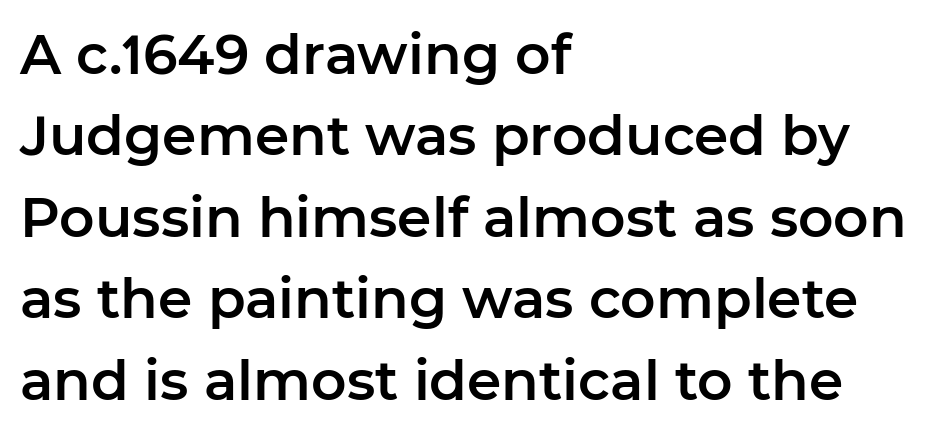
The specimen reads as upright at a glance. Note the varied advance widths — an 'i' is clearly narrower than an 'm'. All the whitespace from short lines collects on the right. The passage shown is not underscored anywhere. Nothing sits at the stroke ends, so this counts as sans-serif.
